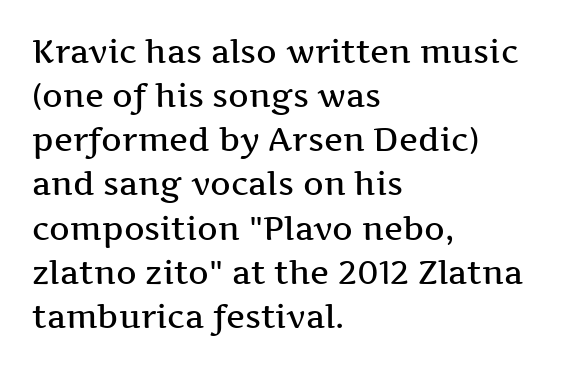
{"serif": "yes", "italic": "no", "bold": "semi", "weight": "semibold", "width": "wide", "stroke_contrast": "medium", "x_height": "medium", "monospaced": "no", "underline": "no", "align": "left", "line_spacing": "normal", "line_spacing_ratio": 1.38, "letter_spacing": "normal", "letter_spacing_em": 0.0, "glyph_px": 32}
